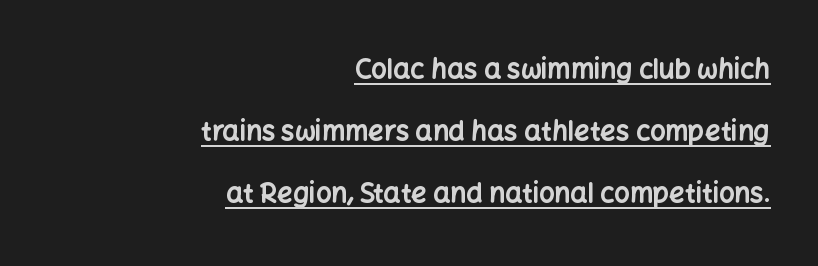
The image shows 27 px bold type, upright; set right-aligned, loose line spacing (2.3x), normal letter spacing, underlined.
